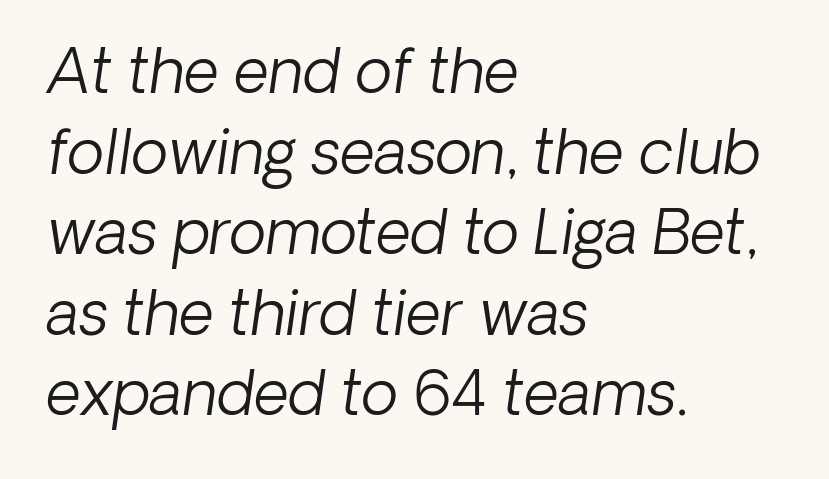
{"italic": "yes", "lean": "right", "slant_degrees": 8, "bold": "no", "weight": "light", "width": "normal", "stroke_contrast": "low", "x_height": "medium", "monospaced": "no", "underline": "no", "align": "left", "line_spacing": "normal", "line_spacing_ratio": 1.32, "letter_spacing": "normal", "letter_spacing_em": 0.0, "glyph_px": 61}
